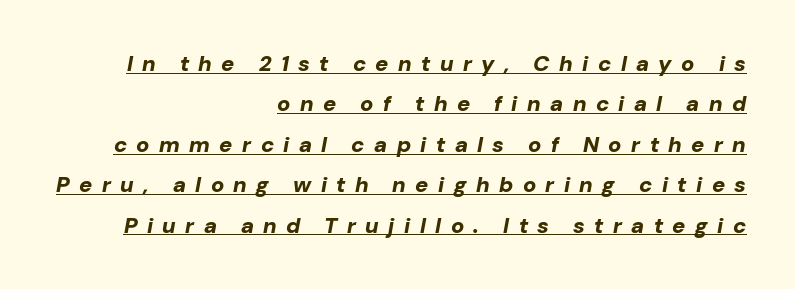
The image shows 22 px bold type, italic (leaning right); set right-aligned, line spacing 1.84x, unusually wide letter spacing (+0.43 em), underlined.
